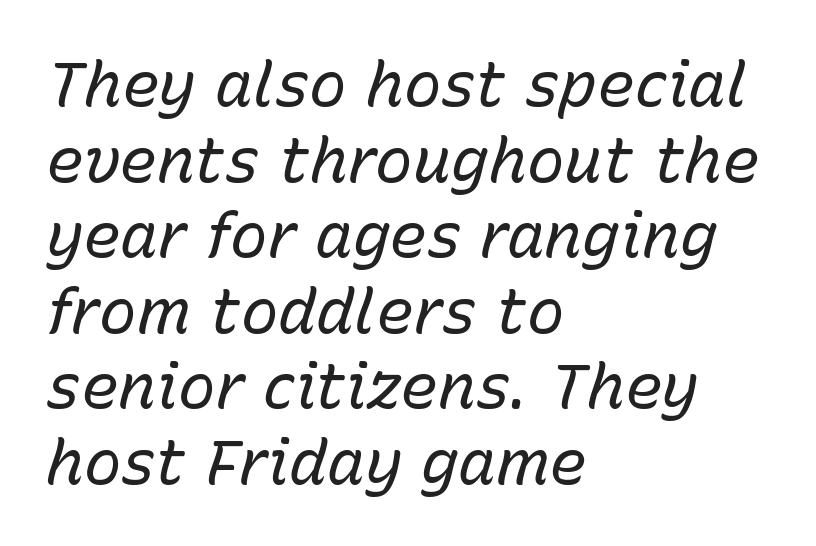
The image shows 63 px regular-weight type, italic (leaning right); set left-aligned, line spacing 1.2x, normal letter spacing, not underlined; low stroke contrast and a medium x-height.
